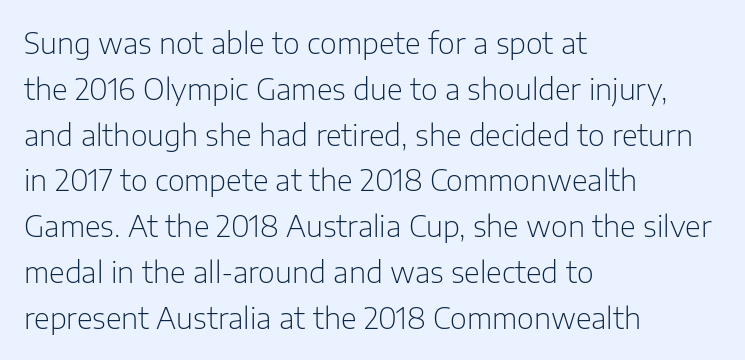
A typesetter would call this proportional, since set widths differ per character. This sample keeps an unexceptional amount of space between lines. The face used here is rendered with its standard letterfit. Where is the straight margin? On the left. The typeface chosen for these lines omits serifs. Unbolded letterforms with no extra heft.
